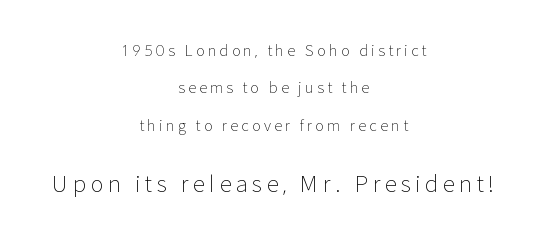
Letters have the restrained weight of plain body copy at most. The designer gave the closing block more size than the opening block. Alignment: centered. Horizontal bands of white between lines are thick stripes. Lines of text with bare space underneath.
